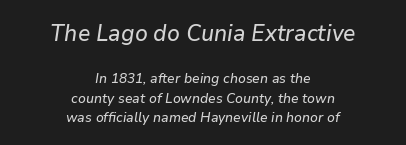
Q: Is the text italic (slanted)? A: Yes, it leans right by about 9 degrees.
Q: Is the text underlined? A: No.
Q: How is the paragraph aligned? A: Centered.
Q: Is the spacing between letters normal or unusually wide? A: Normal.
Q: Is the spacing between lines tight, normal or loose? A: Normal.
Q: Which block of text is set in a larger size, the first (top) or the second (bottom)? A: The first (top) one.
